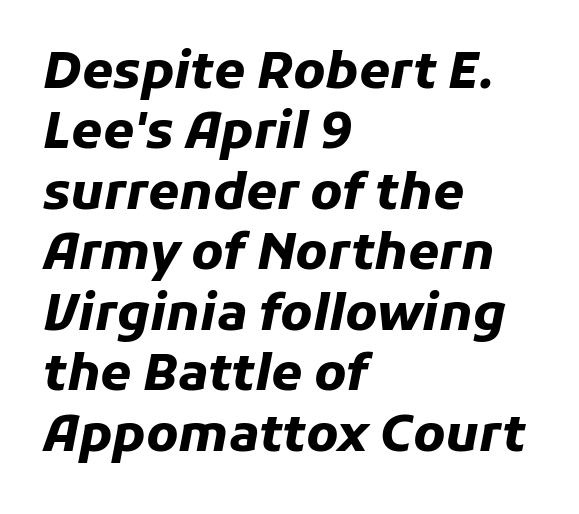
{"italic": "yes", "lean": "right", "slant_degrees": 11, "bold": "yes", "weight": "heavy", "width": "normal", "stroke_contrast": "low", "x_height": "medium", "monospaced": "no", "underline": "no", "align": "left", "line_spacing_ratio": 1.21, "letter_spacing": "normal", "letter_spacing_em": 0.0, "glyph_px": 50}
